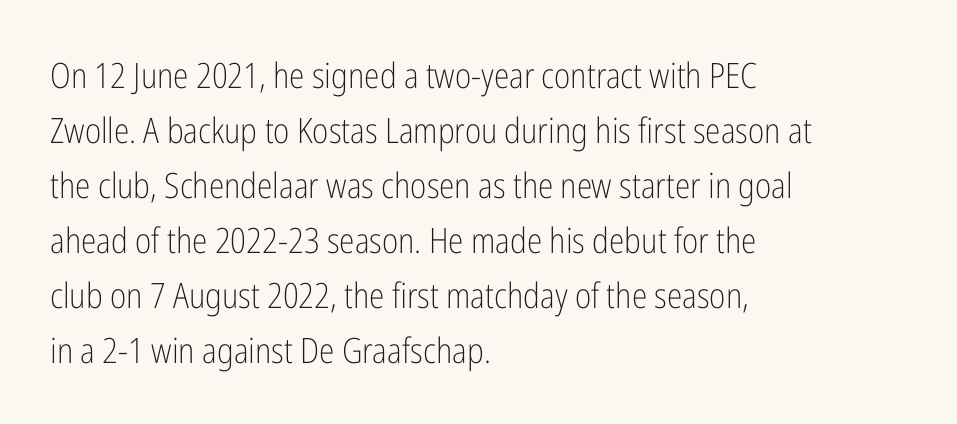
{"serif": "no", "italic": "no", "bold": "no", "weight": "light", "width": "condensed", "stroke_contrast": "low", "x_height": "medium", "monospaced": "no", "underline": "no", "align": "left", "line_spacing": "normal", "line_spacing_ratio": 1.57, "letter_spacing": "normal", "letter_spacing_em": 0.0, "glyph_px": 35}
